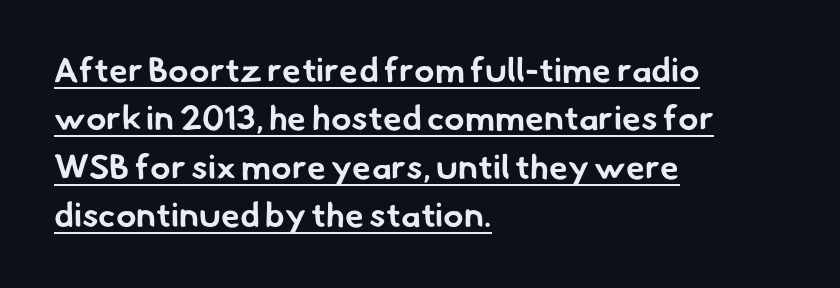
Classification — sans serif. Here the designer chose a conventional face with non-uniform glyph widths. Looks like someone drew a line under every word here. In terms of weight, the rendering is a true, heavy bold.
